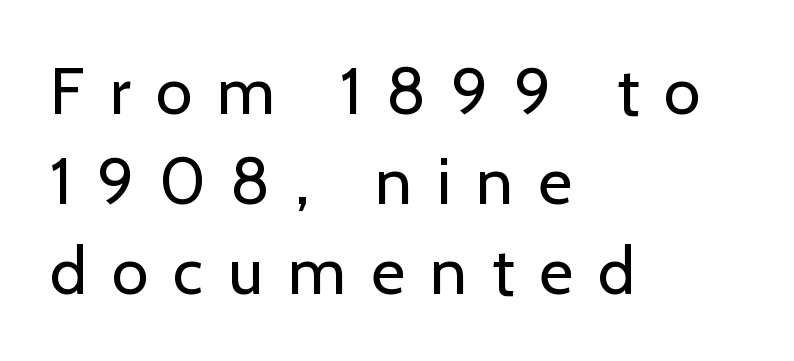
{"serif": "no", "italic": "no", "bold": "no", "weight": "regular", "width": "normal", "stroke_contrast": "low", "x_height": "medium", "monospaced": "no", "underline": "no", "align": "left", "line_spacing": "normal", "line_spacing_ratio": 1.36, "letter_spacing": "wide", "letter_spacing_em": 0.38, "glyph_px": 66}
